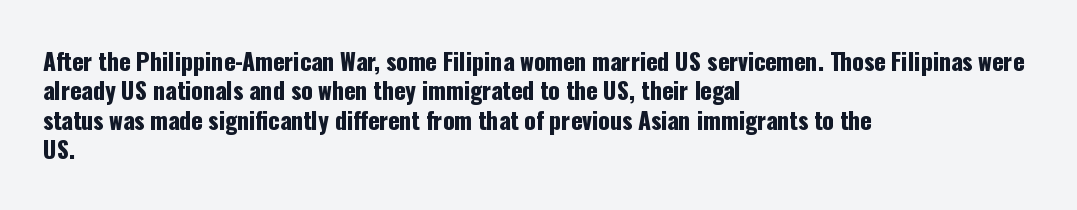
Q: Is the text italic (slanted)? A: No, it is upright.
Q: Is the text underlined? A: No.
Q: How is the paragraph aligned? A: Left-aligned.
Q: Is the spacing between letters normal or unusually wide? A: Normal.
Q: Is the spacing between lines tight, normal or loose? A: Normal.
